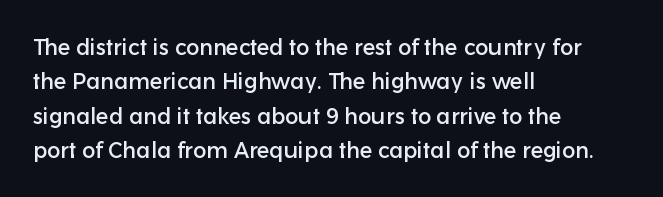
{"italic": "no", "underline": "no", "align": "left", "line_spacing": "normal", "line_spacing_ratio": 1.56, "letter_spacing": "normal", "letter_spacing_em": 0.0, "glyph_px": 22}
